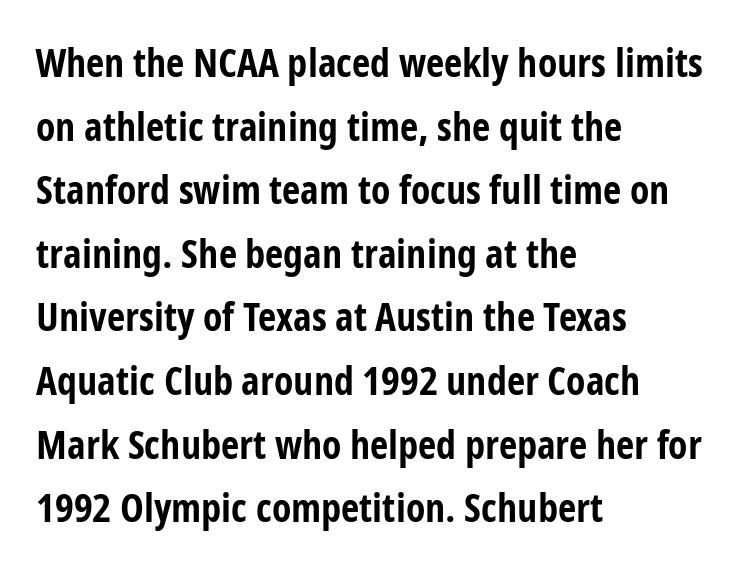
Q: Is the text bold? A: Yes.
Q: Is the text italic (slanted)? A: No, it is upright.
Q: Is the typeface a serif or a sans-serif typeface? A: Sans-serif.
Q: Is the text underlined? A: No.
Q: How is the paragraph aligned? A: Left-aligned.
Q: Is the spacing between letters normal or unusually wide? A: Normal.
Q: Is the spacing between lines tight, normal or loose? A: Normal.
Q: Width (condensed, normal, or wide)? A: Condensed.
Q: Stroke contrast? A: Low.
Q: x-height? A: Medium.
Q: Monospaced? A: No.
